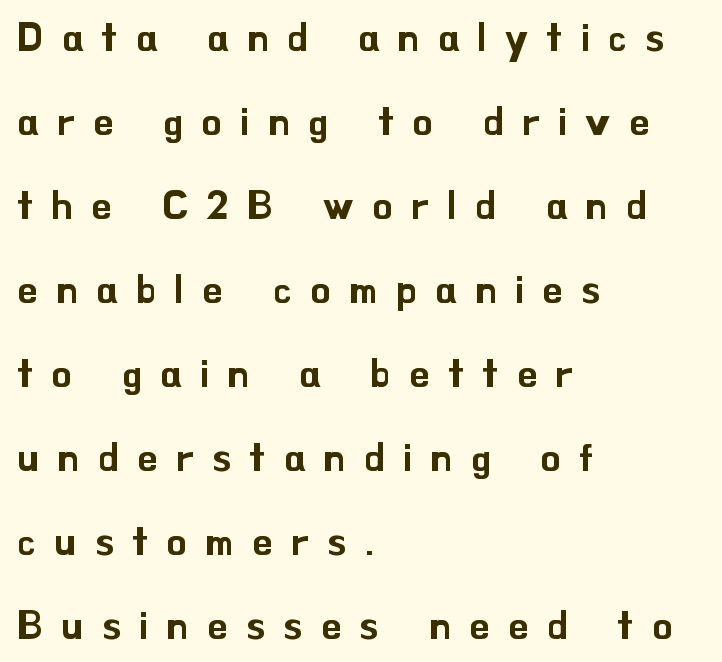
{"serif": "no", "italic": "no", "width": "normal", "stroke_contrast": "low", "x_height": "small", "monospaced": "no", "underline": "no", "align": "left", "line_spacing": "loose", "line_spacing_ratio": 2.1, "letter_spacing": "wide", "letter_spacing_em": 0.46, "glyph_px": 40}
